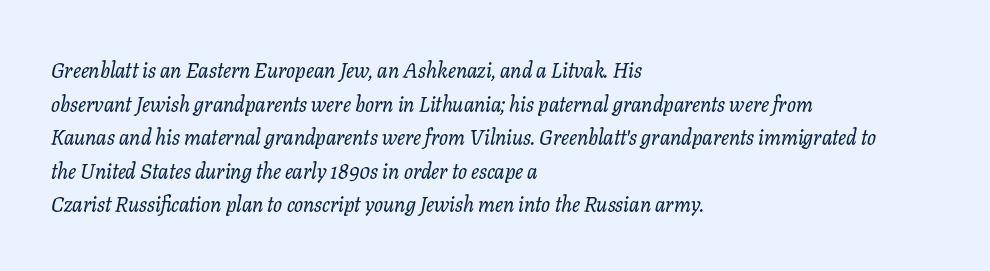
The image shows 21 px text type, italic (leaning right); set left-aligned, normal line spacing (1.6x), normal letter spacing, not underlined.
